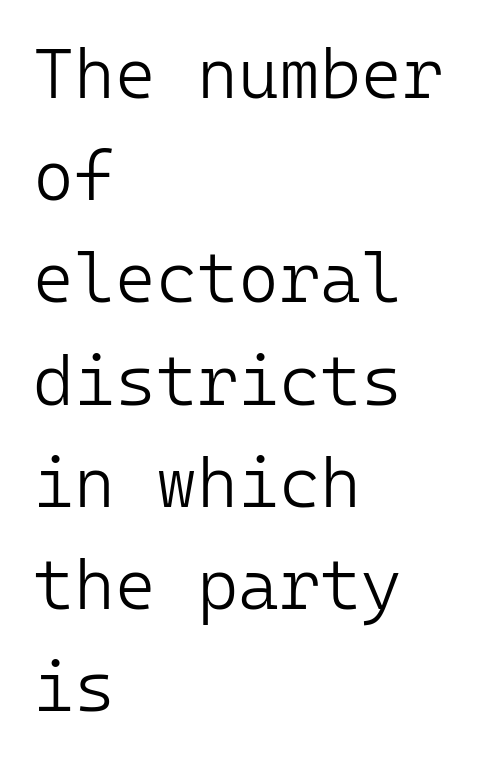
The image shows 70 px light sans-serif type, upright, monospaced; set left-aligned, normal line spacing (1.46x), normal letter spacing, not underlined; low stroke contrast and a medium x-height.
